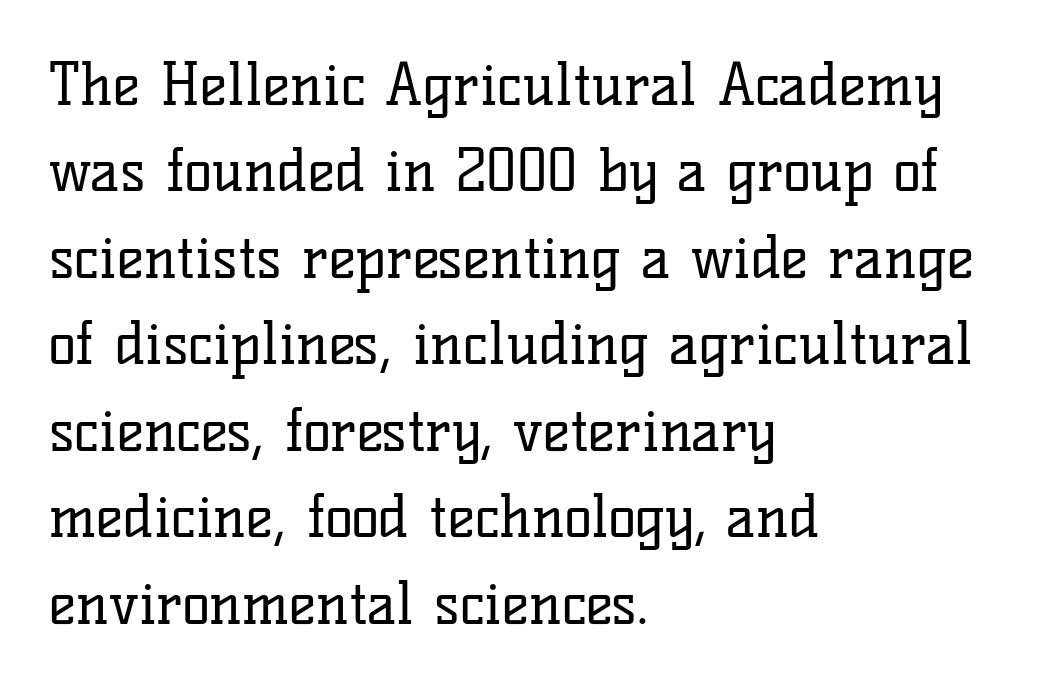
The image shows 58 px regular-weight serif type, upright; set left-aligned, normal line spacing (1.49x), normal letter spacing, not underlined; low stroke contrast and a medium x-height.
